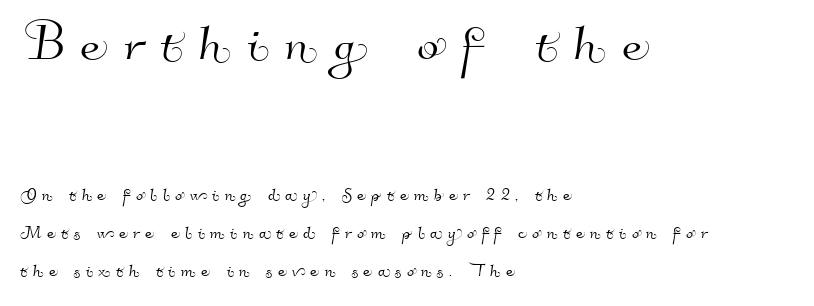
The image shows 64 px sans-serif type; set left-aligned, line spacing 1.81x, unusually wide letter spacing (+0.25 em), not underlined; the first (top) block is 3.05x larger; high stroke contrast and a small x-height.
